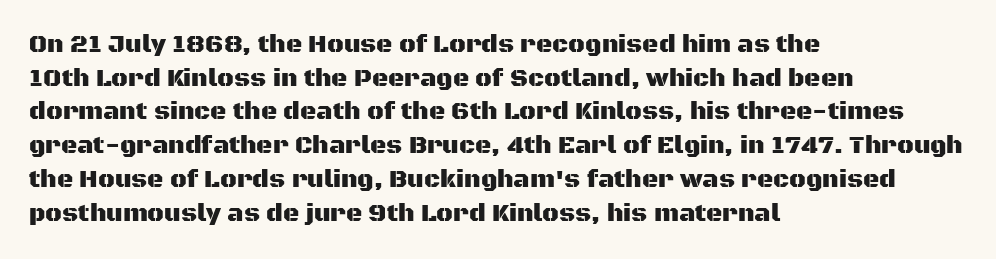
The image shows 25 px text type, upright; set left-aligned, normal line spacing (1.35x), normal letter spacing, not underlined.
